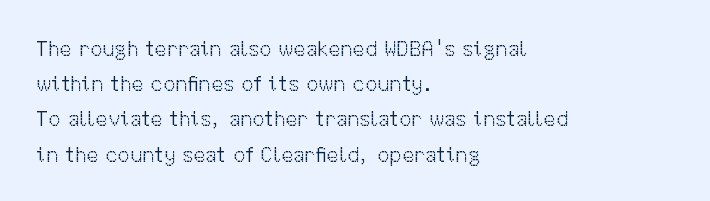
Q: Is the text bold? A: No.
Q: Is the text italic (slanted)? A: No, it is upright.
Q: Is the text underlined? A: No.
Q: How is the paragraph aligned? A: Left-aligned.
Q: Is the spacing between letters normal or unusually wide? A: Normal.
Q: Is the spacing between lines tight, normal or loose? A: Normal.
